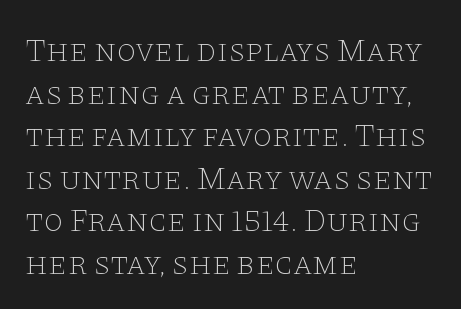
Q: Is the text bold? A: No.
Q: Is the text italic (slanted)? A: No, it is upright.
Q: Is the typeface a serif or a sans-serif typeface? A: Serif.
Q: Is the text underlined? A: No.
Q: How is the paragraph aligned? A: Left-aligned.
Q: Is the spacing between letters normal or unusually wide? A: Normal.
Q: Is the spacing between lines tight, normal or loose? A: Normal.
Q: Width (condensed, normal, or wide)? A: Wide.
Q: Stroke contrast? A: Low.
Q: x-height? A: Large.
Q: Monospaced? A: No.
